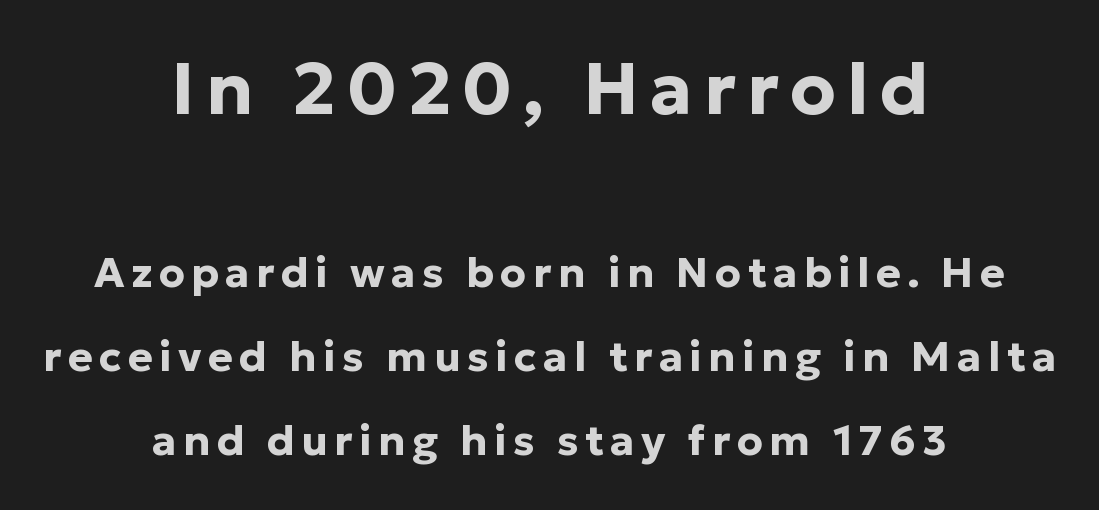
The image shows 73 px bold sans-serif type, upright; set centered, loose line spacing (2.0x), not underlined; the first (top) block is 1.74x larger; low stroke contrast and a medium x-height.
